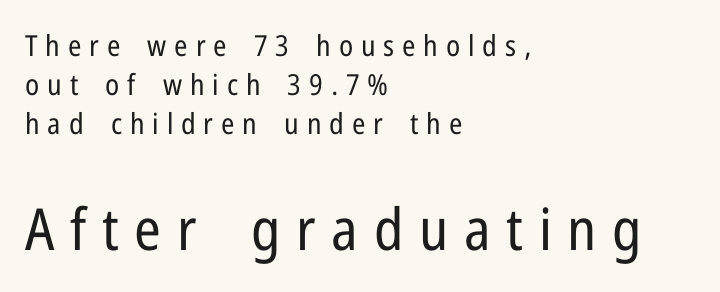
The image shows 58 px regular-weight, condensed sans-serif type, upright; set left-aligned, normal line spacing (1.34x), unusually wide letter spacing (+0.27 em), not underlined; the second (bottom) block is 2.0x larger; low stroke contrast and a medium x-height.
